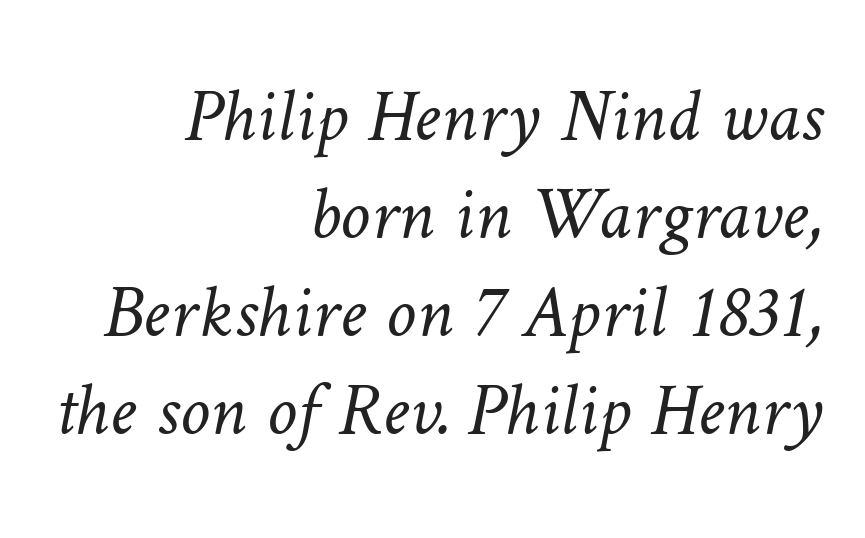
The image shows 76 px light type; set right-aligned, normal line spacing (1.29x), normal letter spacing, not underlined; low stroke contrast and a medium x-height.
